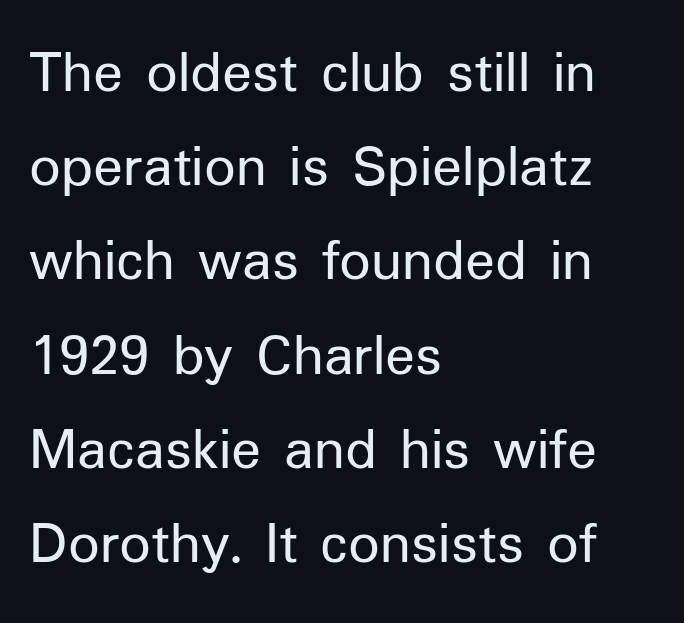
The image shows 62 px regular-weight sans-serif type, upright; set left-aligned, normal line spacing (1.52x), normal letter spacing, not underlined; low stroke contrast and a medium x-height.
